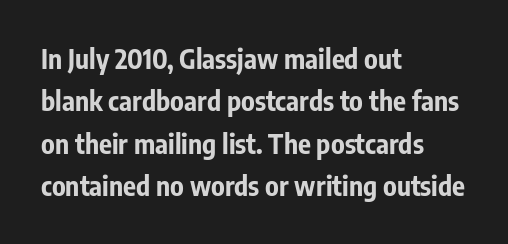
The image shows 27 px bold type, upright; set left-aligned, normal line spacing (1.57x), normal letter spacing, not underlined.
